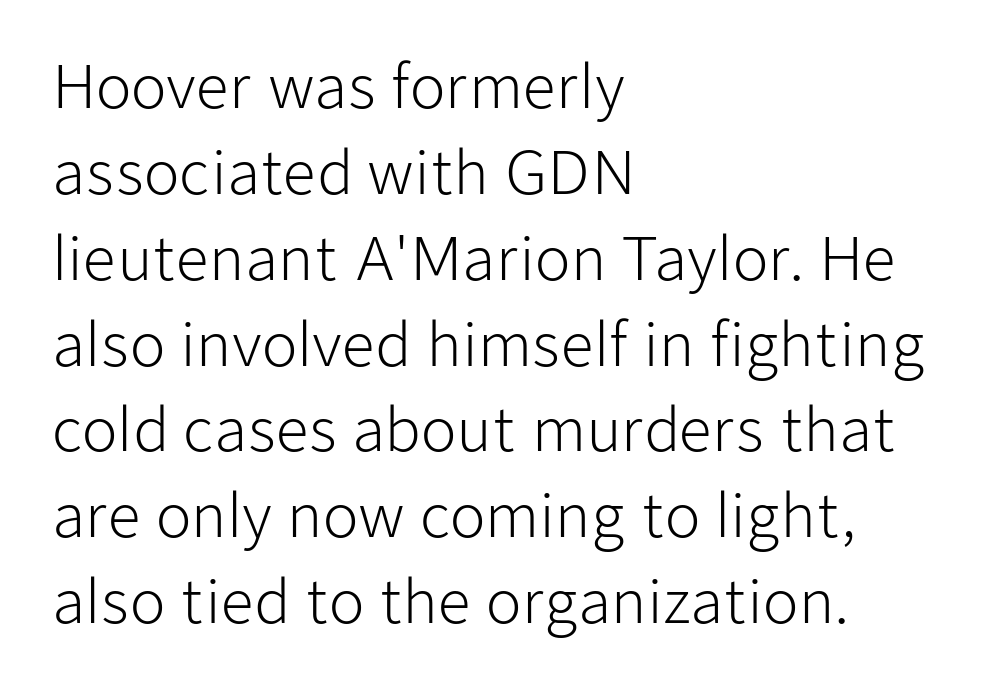
The font family rendered here belongs to the sans-serif group. Words appear dense and cohesive because spacing is normal. This sample uses an upright cut, with every glyph sitting square on the baseline. The letterforms sit at book weight or below. Each row of text sits above clean, open space.
